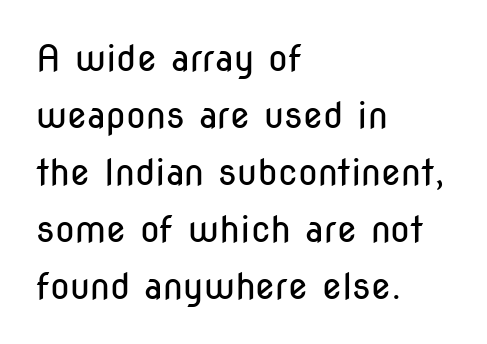
Students, observe: this is what conventionally led text looks like. Notice how the stems are strictly vertical — no italics here. A classic flush-left, rag-right setting is used for this passage. Unbolded letterforms with no extra heft.
